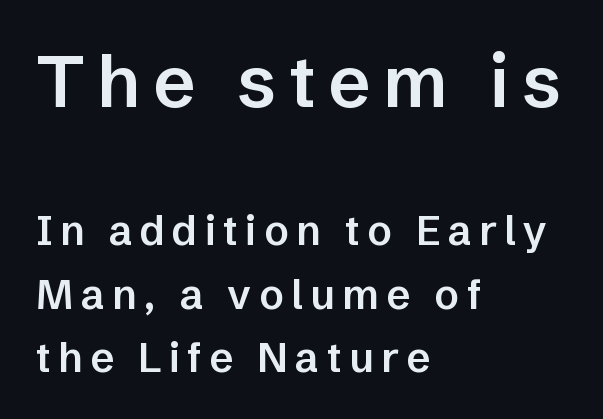
The image shows 72 px semibold sans-serif type, upright; set left-aligned, normal line spacing (1.54x), not underlined; the first (top) block is 1.76x larger; low stroke contrast and a medium x-height.
